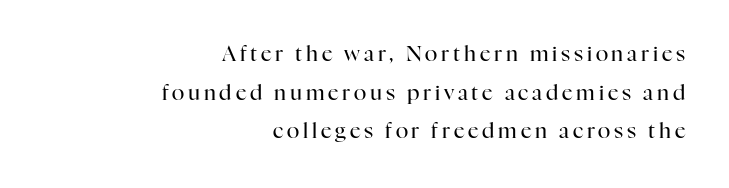
Ascenders rise straight up at ninety degrees. The typeface has the unassuming heft of standard copy or less. Line ends are locked; line starts wander. The foot of each line stays bare and open.
